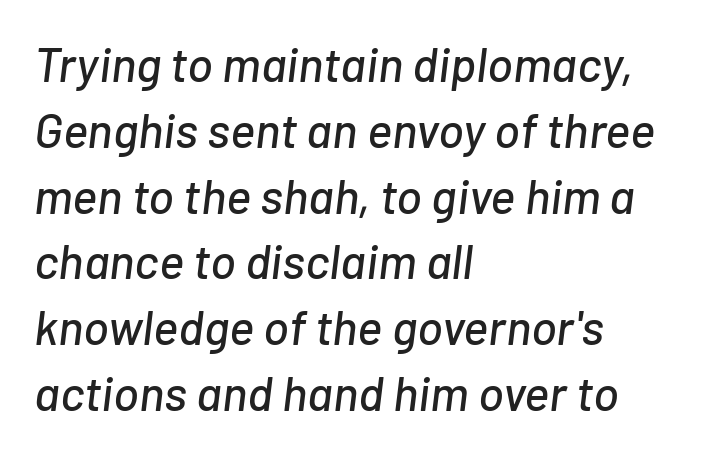
{"italic": "yes", "lean": "right", "slant_degrees": 7, "width": "normal", "stroke_contrast": "low", "x_height": "medium", "monospaced": "no", "underline": "no", "align": "left", "line_spacing": "normal", "line_spacing_ratio": 1.37, "letter_spacing": "normal", "letter_spacing_em": 0.0, "glyph_px": 48}
